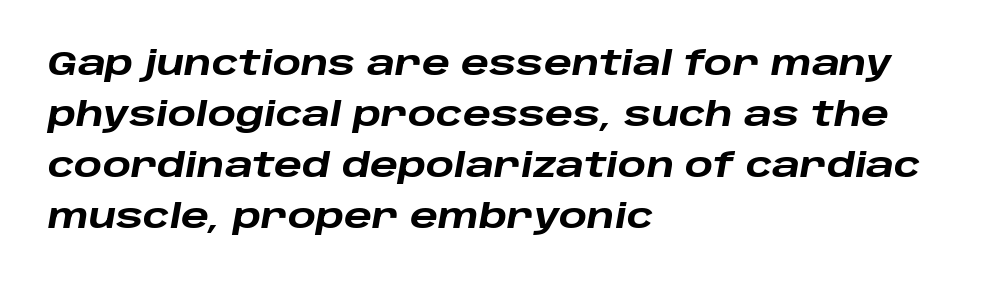
Does extra space separate the letters? No, they use regular spacing. The block of text has a typical density, with ordinary space between rows. Here the designer chose a conventional face with non-uniform glyph widths. The zone under the glyphs is completely vacant. The passage shown is emphatically bold. Slanted lettering throughout.
